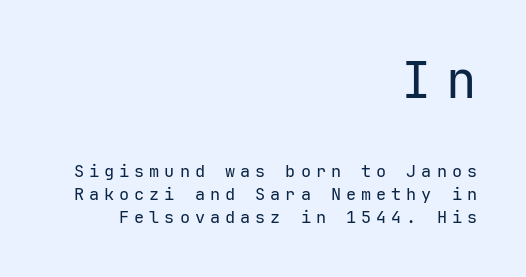
The image shows 51 px regular-weight sans-serif type, upright; set right-aligned, normal line spacing (1.37x), unusually wide letter spacing (+0.29 em), not underlined; the first (top) block is 3.0x larger; low stroke contrast and a medium x-height.
